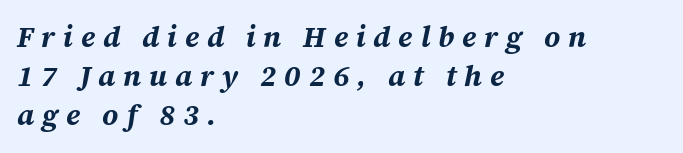
The image shows 29 px bold type, italic (leaning right); set left-aligned, normal line spacing (1.35x), unusually wide letter spacing (+0.27 em), not underlined; medium stroke contrast and a medium x-height.
